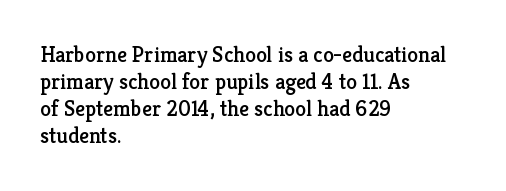
Q: Is the text italic (slanted)? A: No, it is upright.
Q: Is the text underlined? A: No.
Q: How is the paragraph aligned? A: Left-aligned.
Q: Is the spacing between letters normal or unusually wide? A: Normal.
